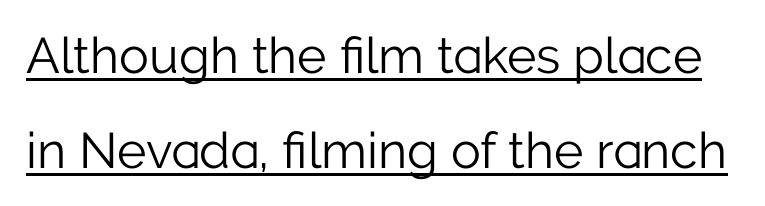
The image shows 50 px light sans-serif type, upright; set loose line spacing (1.9x), normal letter spacing, underlined; low stroke contrast and a medium x-height.
